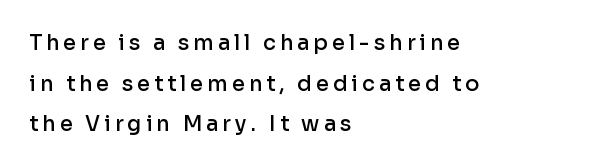
{"italic": "no", "bold": "semi", "underline": "no", "align": "left", "line_spacing": "loose", "line_spacing_ratio": 1.93, "glyph_px": 21}
